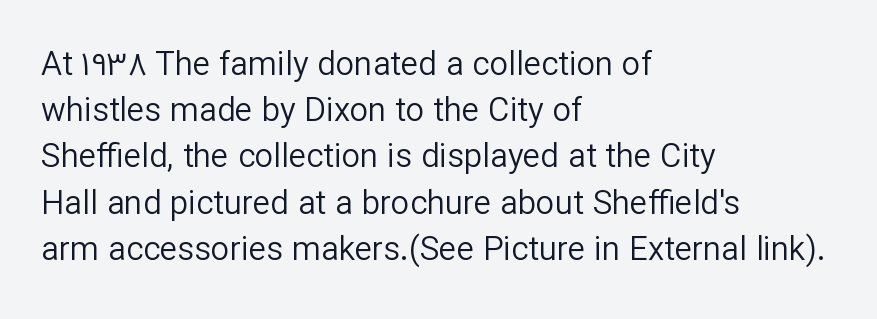
The image shows 33 px regular-weight sans-serif type, upright; set left-aligned, normal line spacing (1.4x), normal letter spacing, not underlined; low stroke contrast and a medium x-height.
